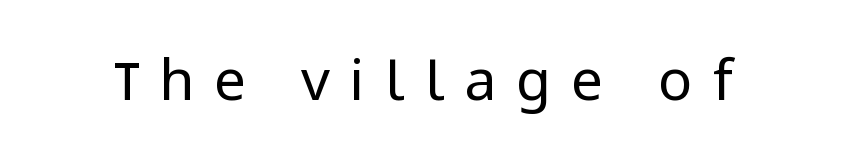
{"serif": "no", "italic": "no", "bold": "no", "weight": "regular", "width": "normal", "stroke_contrast": "low", "x_height": "medium", "monospaced": "no", "underline": "no", "letter_spacing": "wide", "letter_spacing_em": 0.35, "glyph_px": 57}
